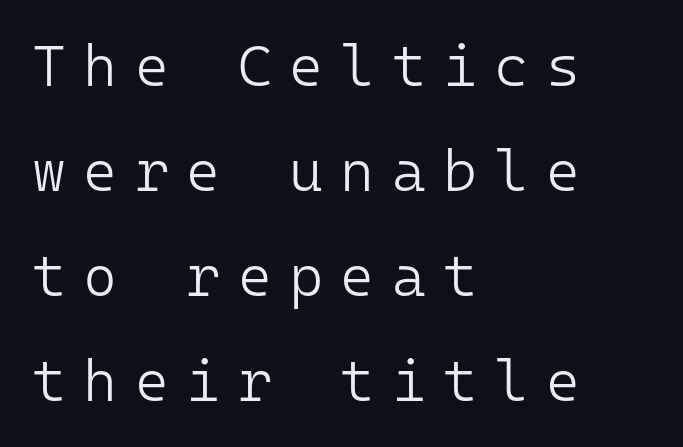
Teacher's note: observe the even left margin — that is flush-left alignment. The rendering uses typewriter-style spacing with identical character cells. Weight: not bold — regular or lighter. Glyph-to-glyph distance is far greater than everyday printed text. You can tell from the bare stems that sans-serif type was used. Ordinary non-slanted type is in use.
